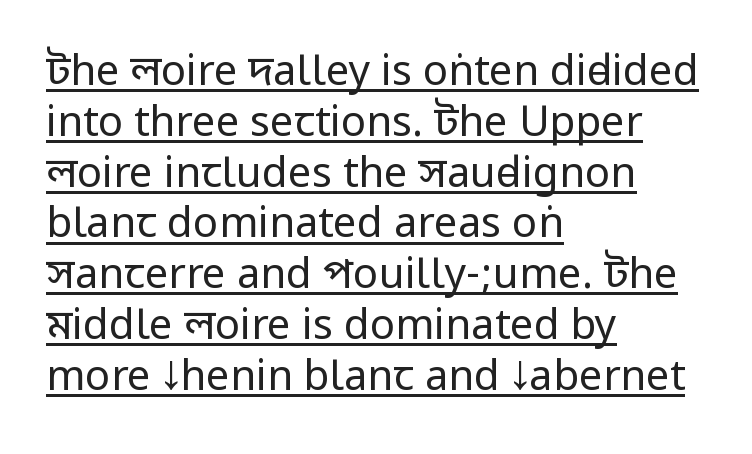
Q: Is the text bold? A: No.
Q: Is the text italic (slanted)? A: No, it is upright.
Q: Is the typeface a serif or a sans-serif typeface? A: Sans-serif.
Q: Is the text underlined? A: Yes.
Q: How is the paragraph aligned? A: Left-aligned.
Q: Is the spacing between letters normal or unusually wide? A: Normal.
Q: Width (condensed, normal, or wide)? A: Condensed.
Q: Stroke contrast? A: Low.
